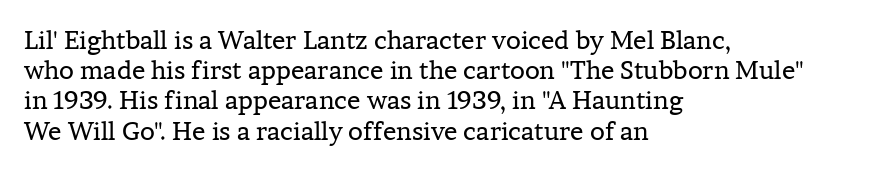
Q: Is the text bold? A: No.
Q: Is the text italic (slanted)? A: No, it is upright.
Q: Is the text underlined? A: No.
Q: How is the paragraph aligned? A: Left-aligned.
Q: Is the spacing between letters normal or unusually wide? A: Normal.
